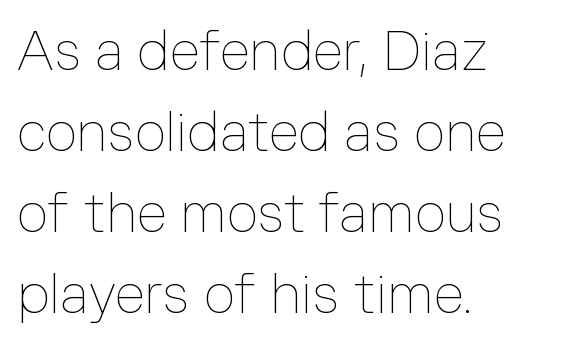
{"italic": "no", "bold": "no", "weight": "thin", "width": "normal", "stroke_contrast": "low", "x_height": "medium", "monospaced": "no", "underline": "no", "align": "left", "line_spacing": "normal", "line_spacing_ratio": 1.47, "letter_spacing": "normal", "letter_spacing_em": 0.0, "glyph_px": 55}
